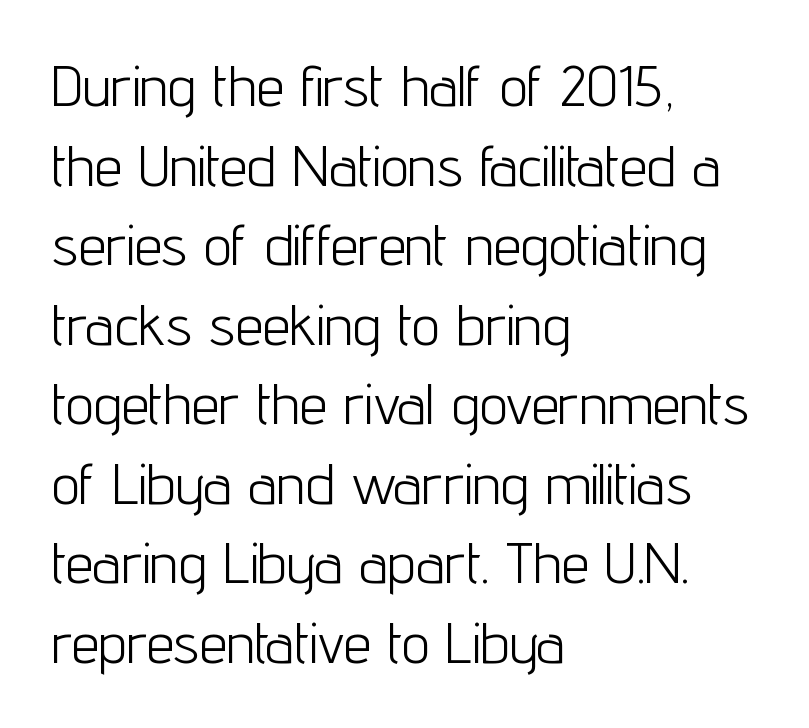
Q: Is the text bold? A: No.
Q: Is the text italic (slanted)? A: No, it is upright.
Q: Is the typeface a serif or a sans-serif typeface? A: Sans-serif.
Q: Is the text underlined? A: No.
Q: How is the paragraph aligned? A: Left-aligned.
Q: Is the spacing between letters normal or unusually wide? A: Normal.
Q: Is the spacing between lines tight, normal or loose? A: Normal.
Q: Width (condensed, normal, or wide)? A: Condensed.
Q: Stroke contrast? A: Low.
Q: x-height? A: Medium.
Q: Monospaced? A: No.
